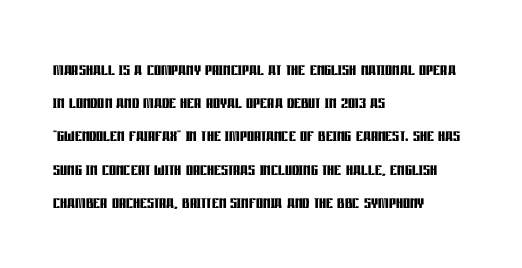
Q: Is the text bold? A: Yes.
Q: Is the text italic (slanted)? A: No, it is upright.
Q: Is the text underlined? A: No.
Q: How is the paragraph aligned? A: Left-aligned.
Q: Is the spacing between letters normal or unusually wide? A: Normal.
Q: Is the spacing between lines tight, normal or loose? A: Normal.
